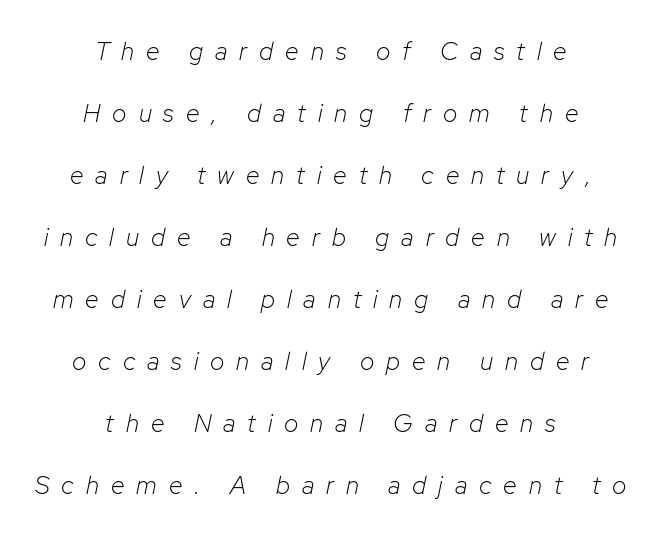
The glyphs are unaccompanied by any horizontal stroke below them. A typesetter would call this leading open, well beyond the default. Someone cranked the tracking dial way up on this one. This reads as an unemphasized weight, regular at the heaviest.
